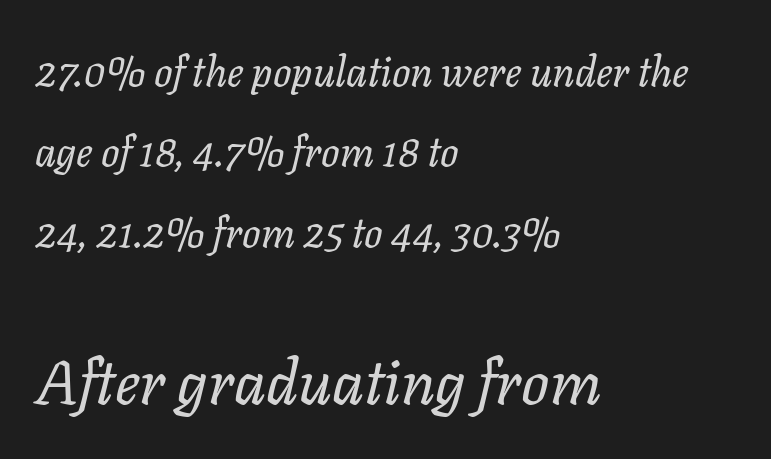
The image shows 62 px regular-weight type, italic (leaning right); set left-aligned, loose line spacing (1.96x), normal letter spacing, not underlined; the second (bottom) block is 1.51x larger; low stroke contrast and a medium x-height.
